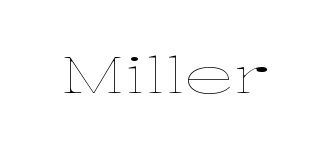
Vertical strokes here are truly vertical. Do the characters align in a grid? No, the font is proportional. Caption: standard tracking, unaltered. Caption: face not bold, strokes unweighted. Only glyphs here, with clear space below each row.
